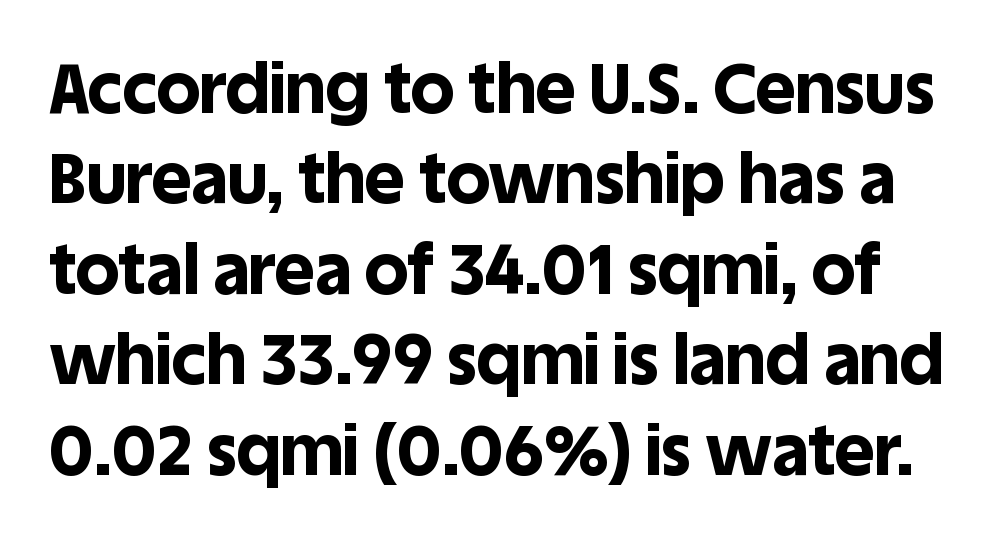
The image shows 69 px bold sans-serif type, upright; set normal line spacing (1.31x), normal letter spacing, not underlined; a large x-height.
